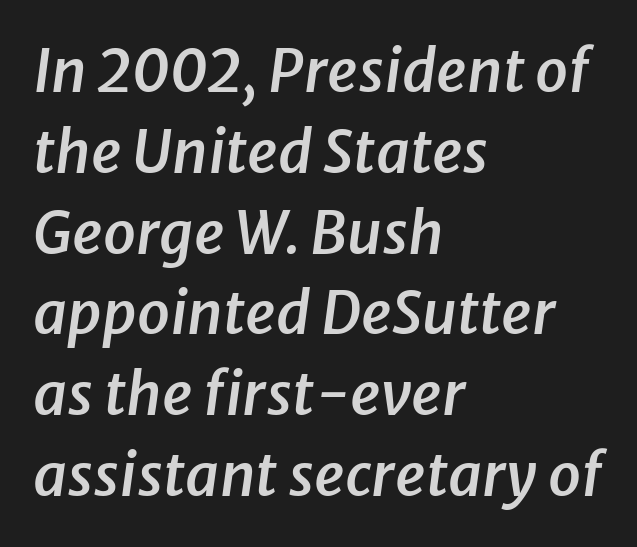
The image shows 59 px semibold type, italic (leaning right); set left-aligned, normal line spacing (1.37x), normal letter spacing, not underlined; low stroke contrast and a medium x-height.
